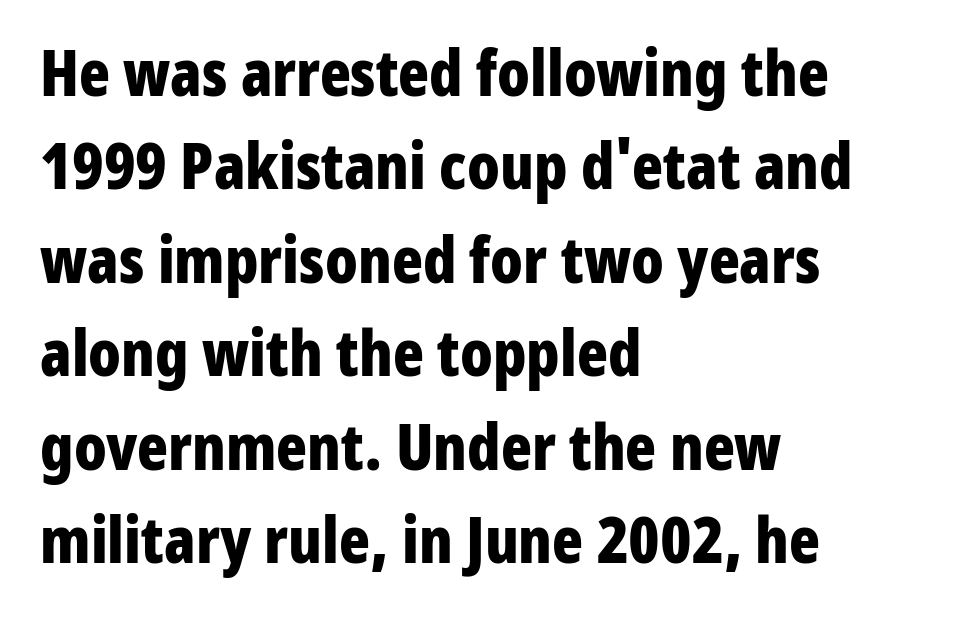
Q: Is the text bold? A: Yes.
Q: Is the text italic (slanted)? A: No, it is upright.
Q: Is the typeface a serif or a sans-serif typeface? A: Sans-serif.
Q: Is the text underlined? A: No.
Q: How is the paragraph aligned? A: Left-aligned.
Q: Is the spacing between letters normal or unusually wide? A: Normal.
Q: Is the spacing between lines tight, normal or loose? A: Normal.
Q: Width (condensed, normal, or wide)? A: Condensed.
Q: Stroke contrast? A: Low.
Q: x-height? A: Medium.
Q: Monospaced? A: No.
